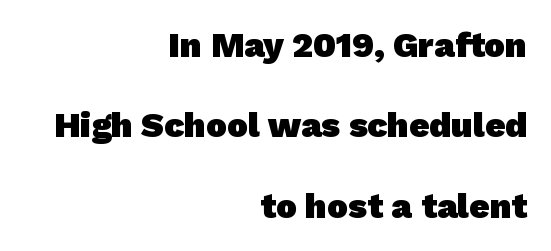
{"serif": "no", "bold": "yes", "weight": "heavy", "width": "normal", "stroke_contrast": "low", "x_height": "medium", "monospaced": "no", "underline": "no", "align": "right", "line_spacing": "loose", "line_spacing_ratio": 2.3, "letter_spacing": "normal", "letter_spacing_em": 0.0, "glyph_px": 35}
